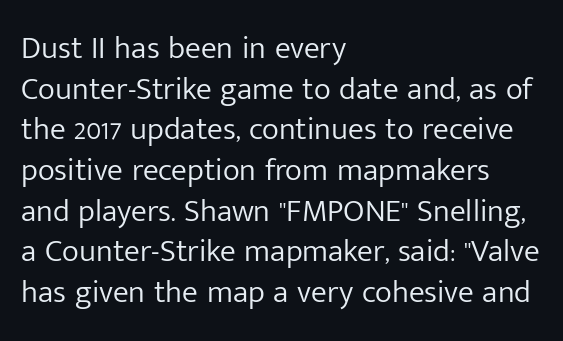
The image shows 32 px light sans-serif type, upright; set left-aligned, normal line spacing (1.27x), normal letter spacing, not underlined; low stroke contrast and a medium x-height.
